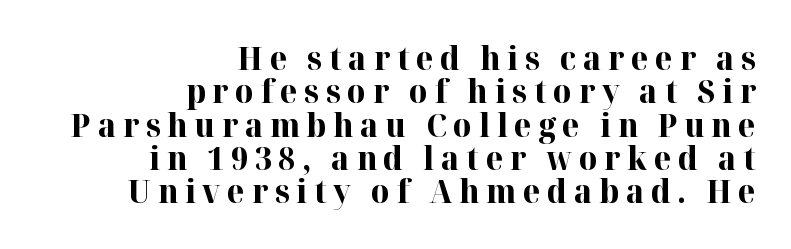
{"serif": "yes", "italic": "no", "bold": "yes", "weight": "bold", "width": "normal", "stroke_contrast": "high", "x_height": "medium", "monospaced": "no", "underline": "no", "align": "right", "line_spacing": "tight", "line_spacing_ratio": 1.04, "letter_spacing": "wide", "letter_spacing_em": 0.21, "glyph_px": 32}
